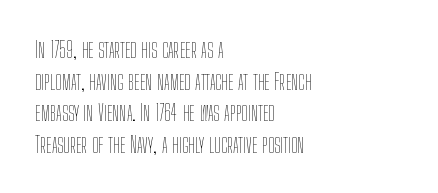
{"italic": "no", "bold": "no", "underline": "no", "align": "left", "line_spacing": "normal", "line_spacing_ratio": 1.37, "letter_spacing": "normal", "letter_spacing_em": 0.0, "glyph_px": 23}
